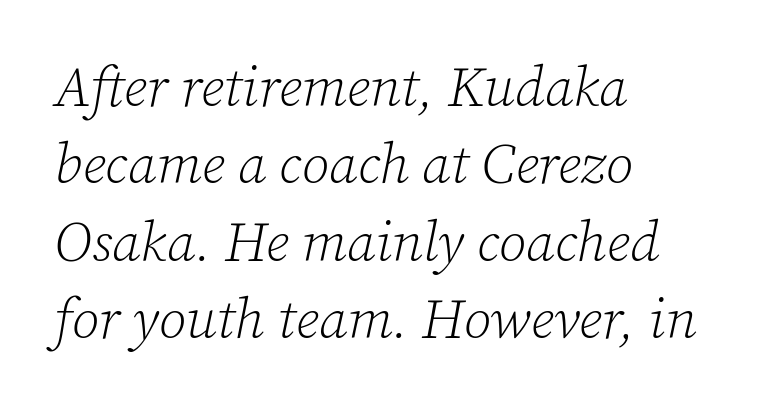
Q: Is the text bold? A: No.
Q: Is the text italic (slanted)? A: Yes, it leans right by about 12 degrees.
Q: Is the typeface a serif or a sans-serif typeface? A: Serif.
Q: Is the text underlined? A: No.
Q: How is the paragraph aligned? A: Left-aligned.
Q: Is the spacing between letters normal or unusually wide? A: Normal.
Q: Is the spacing between lines tight, normal or loose? A: Normal.
Q: Width (condensed, normal, or wide)? A: Normal.
Q: Stroke contrast? A: Low.
Q: x-height? A: Medium.
Q: Monospaced? A: No.
